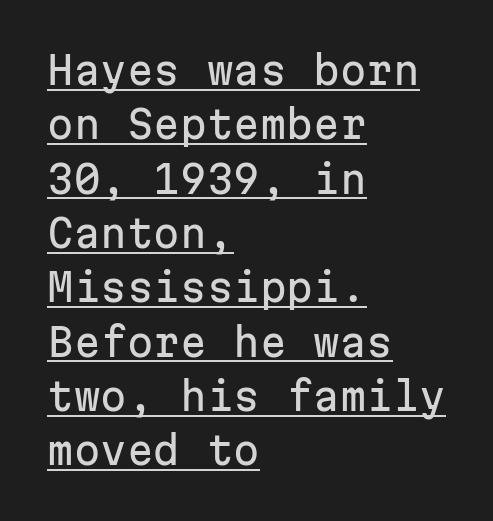
{"serif": "no", "italic": "no", "width": "normal", "stroke_contrast": "low", "x_height": "medium", "monospaced": "yes", "underline": "yes", "align": "left", "line_spacing": "normal", "line_spacing_ratio": 1.43, "letter_spacing": "normal", "letter_spacing_em": 0.0, "glyph_px": 38}
